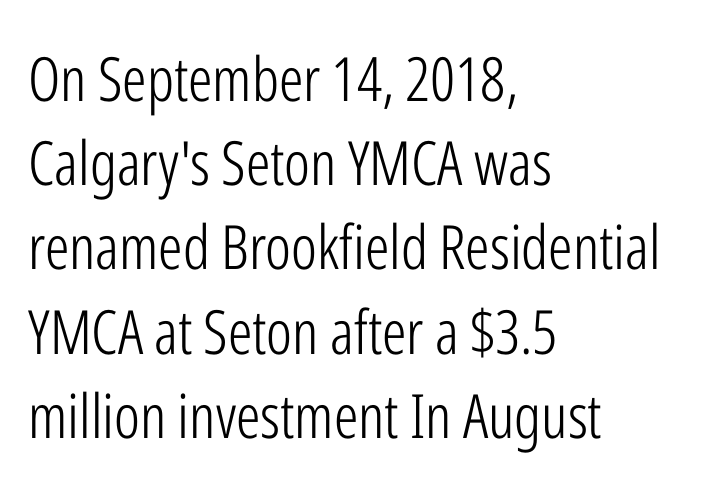
{"serif": "no", "italic": "no", "bold": "no", "weight": "light", "width": "condensed", "stroke_contrast": "low", "x_height": "medium", "monospaced": "no", "underline": "no", "align": "left", "line_spacing": "normal", "line_spacing_ratio": 1.38, "letter_spacing": "normal", "letter_spacing_em": 0.0, "glyph_px": 61}
